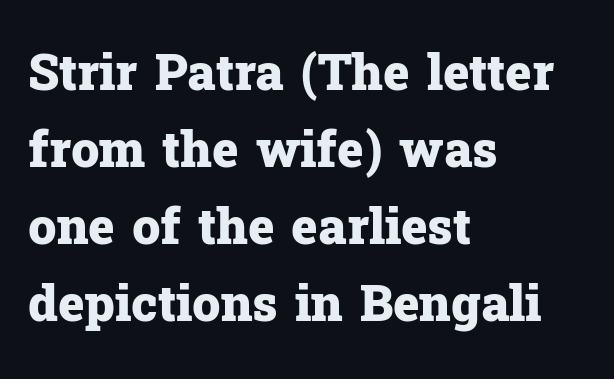
{"serif": "yes", "italic": "no", "bold": "yes", "weight": "heavy", "width": "normal", "stroke_contrast": "low", "x_height": "medium", "monospaced": "no", "underline": "no", "align": "left", "line_spacing": "normal", "line_spacing_ratio": 1.54, "letter_spacing": "normal", "letter_spacing_em": 0.0, "glyph_px": 50}
